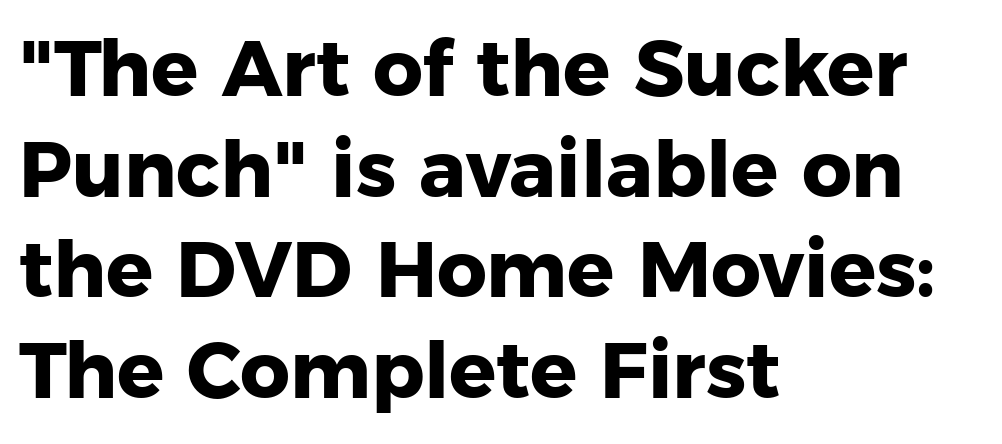
The type family on display is of the sans-serif kind. Honestly, the letter spacing is just normal — you wouldn't notice it. The gap between lines stays unmarked. The face used here is proportionally spaced, like ordinary book or web type.
